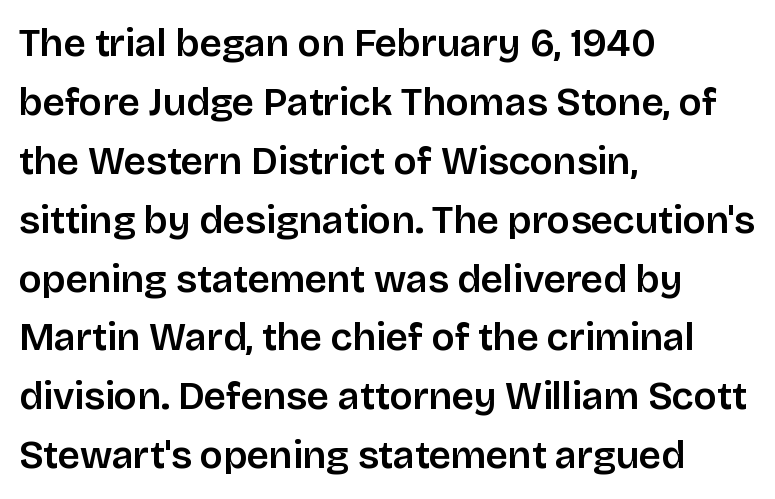
Q: Is the text italic (slanted)? A: No, it is upright.
Q: Is the typeface a serif or a sans-serif typeface? A: Sans-serif.
Q: Is the text underlined? A: No.
Q: How is the paragraph aligned? A: Left-aligned.
Q: Is the spacing between letters normal or unusually wide? A: Normal.
Q: Is the spacing between lines tight, normal or loose? A: Normal.
Q: Width (condensed, normal, or wide)? A: Normal.
Q: Stroke contrast? A: Low.
Q: x-height? A: Large.
Q: Monospaced? A: No.
